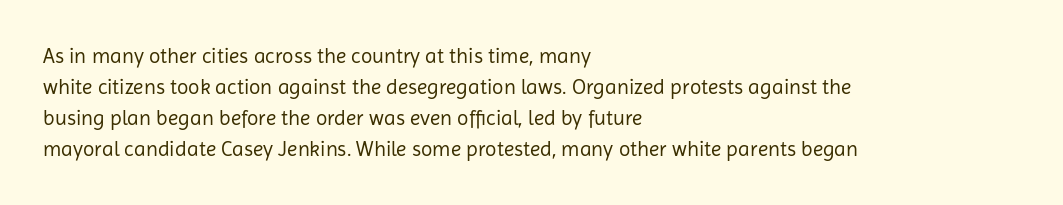
Q: Is the text bold? A: No.
Q: Is the text italic (slanted)? A: No, it is upright.
Q: Is the text underlined? A: No.
Q: How is the paragraph aligned? A: Left-aligned.
Q: Is the spacing between letters normal or unusually wide? A: Normal.
Q: Is the spacing between lines tight, normal or loose? A: Normal.
